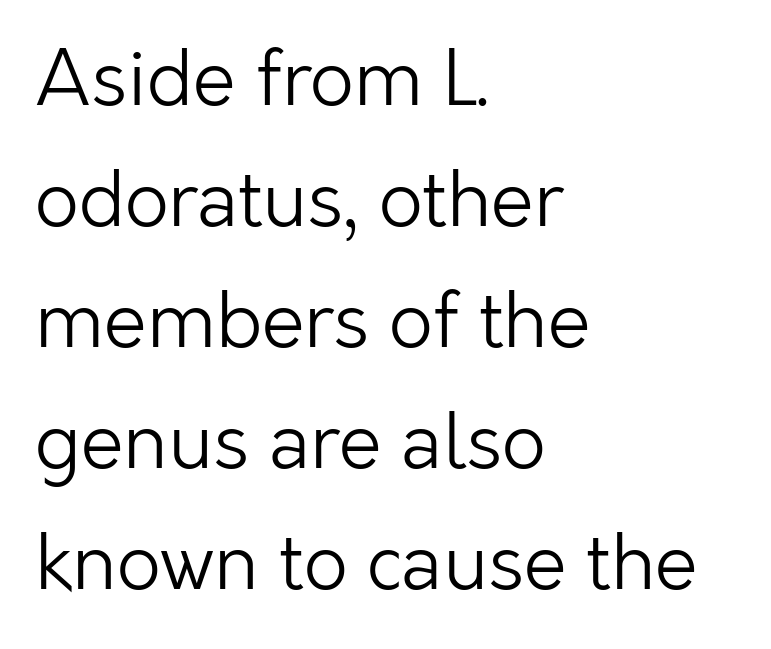
{"serif": "no", "italic": "no", "bold": "no", "weight": "light", "width": "normal", "stroke_contrast": "low", "x_height": "medium", "monospaced": "no", "underline": "no", "align": "left", "line_spacing": "normal", "line_spacing_ratio": 1.57, "letter_spacing": "normal", "letter_spacing_em": 0.0, "glyph_px": 77}
